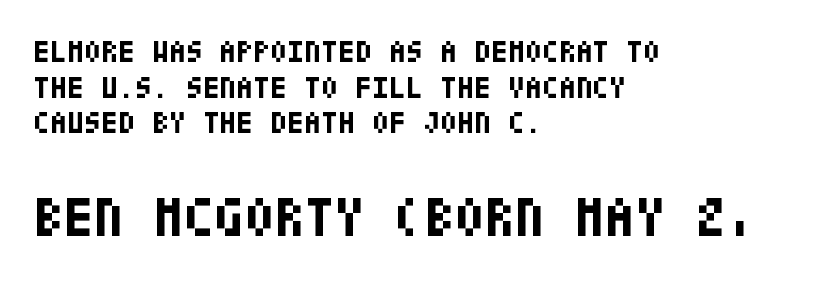
Q: Is the text bold? A: Yes.
Q: Is the text italic (slanted)? A: No, it is upright.
Q: Is the typeface a serif or a sans-serif typeface? A: Sans-serif.
Q: Is the text underlined? A: No.
Q: How is the paragraph aligned? A: Left-aligned.
Q: Is the spacing between letters normal or unusually wide? A: Normal.
Q: Is the spacing between lines tight, normal or loose? A: Tight.
Q: Which block of text is set in a larger size, the first (top) or the second (bottom)? A: The second (bottom) one.
Q: Width (condensed, normal, or wide)? A: Condensed.
Q: Stroke contrast? A: Low.
Q: x-height? A: Large.
